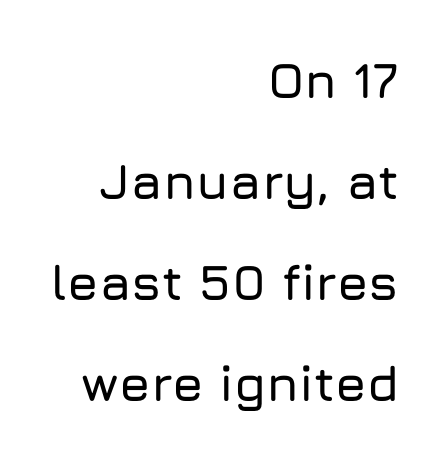
Q: Is the text italic (slanted)? A: No, it is upright.
Q: Is the typeface a serif or a sans-serif typeface? A: Sans-serif.
Q: Is the text underlined? A: No.
Q: How is the paragraph aligned? A: Right-aligned.
Q: Is the spacing between letters normal or unusually wide? A: Normal.
Q: Is the spacing between lines tight, normal or loose? A: Loose.
Q: Width (condensed, normal, or wide)? A: Normal.
Q: Stroke contrast? A: Low.
Q: x-height? A: Medium.
Q: Monospaced? A: No.
